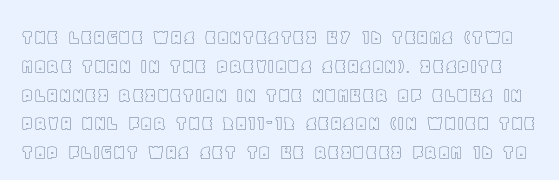
{"italic": "no", "underline": "no", "line_spacing": "normal", "line_spacing_ratio": 1.31, "letter_spacing": "normal", "letter_spacing_em": 0.0, "glyph_px": 22}
